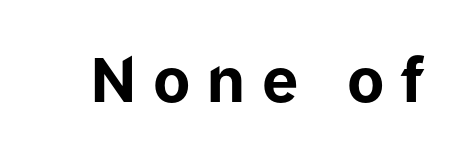
The image shows 61 px bold sans-serif type, upright; set unusually wide letter spacing (+0.28 em), not underlined; low stroke contrast and a medium x-height.
